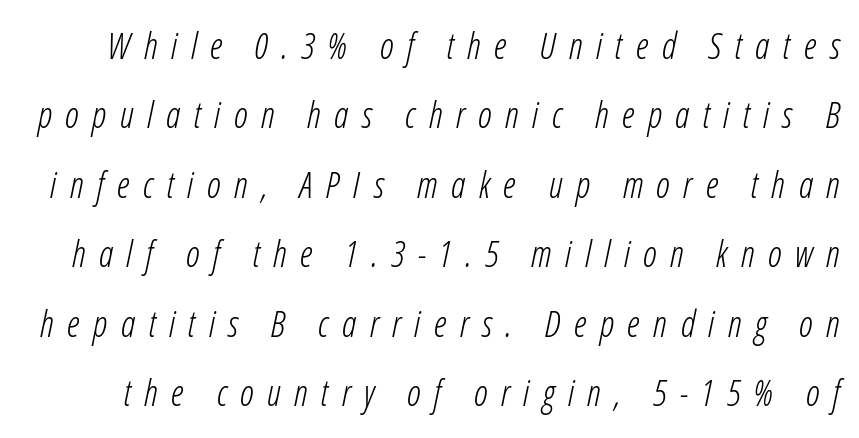
Q: Is the text bold? A: No.
Q: Is the text italic (slanted)? A: Yes, it leans right by about 12 degrees.
Q: Is the text underlined? A: No.
Q: Is the spacing between letters normal or unusually wide? A: Unusually wide.
Q: Is the spacing between lines tight, normal or loose? A: Loose.
Q: Width (condensed, normal, or wide)? A: Condensed.
Q: Stroke contrast? A: Low.
Q: x-height? A: Medium.
Q: Monospaced? A: No.
